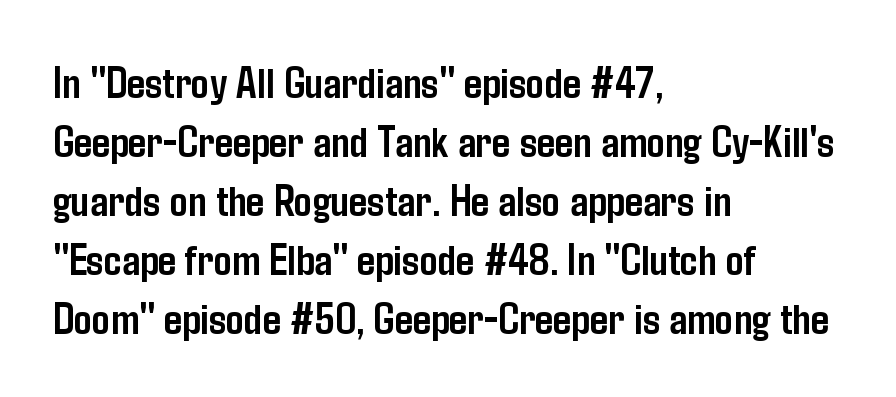
The image shows 45 px semibold, condensed sans-serif type, upright; set left-aligned, normal line spacing (1.31x), normal letter spacing, not underlined; low stroke contrast and a medium x-height.
